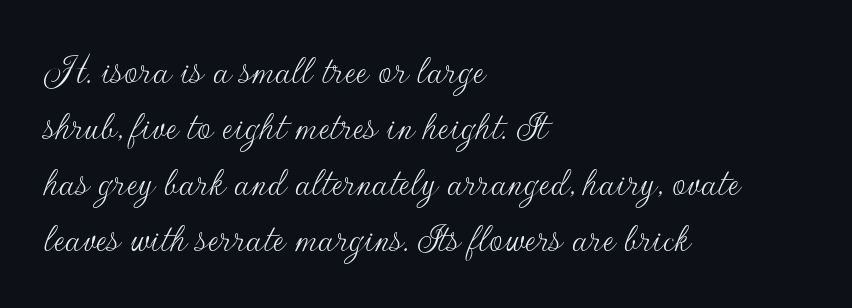
{"serif": "no", "bold": "no", "weight": "thin", "width": "normal", "stroke_contrast": "low", "x_height": "small", "monospaced": "no", "underline": "no", "align": "left", "line_spacing": "normal", "line_spacing_ratio": 1.3, "letter_spacing": "normal", "letter_spacing_em": 0.0, "glyph_px": 43}
